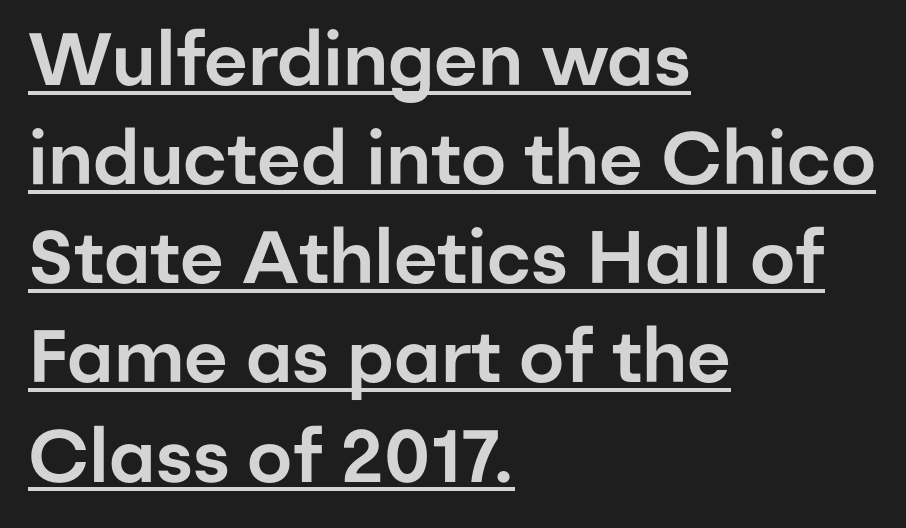
Q: Is the text italic (slanted)? A: No, it is upright.
Q: Is the typeface a serif or a sans-serif typeface? A: Sans-serif.
Q: Is the text underlined? A: Yes.
Q: How is the paragraph aligned? A: Left-aligned.
Q: Is the spacing between letters normal or unusually wide? A: Normal.
Q: Is the spacing between lines tight, normal or loose? A: Normal.
Q: Width (condensed, normal, or wide)? A: Normal.
Q: Stroke contrast? A: Low.
Q: x-height? A: Medium.
Q: Monospaced? A: No.
